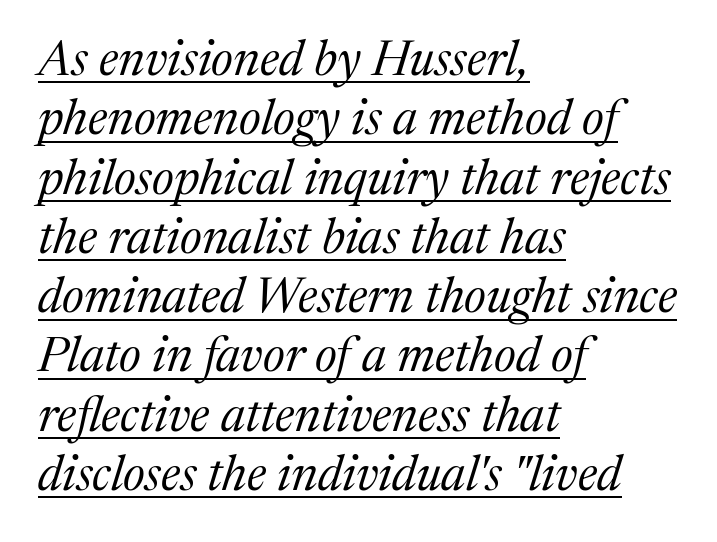
{"serif": "yes", "italic": "yes", "lean": "right", "slant_degrees": 17, "bold": "no", "weight": "regular", "width": "normal", "stroke_contrast": "medium", "x_height": "medium", "monospaced": "no", "underline": "yes", "align": "left", "line_spacing_ratio": 1.21, "letter_spacing": "normal", "letter_spacing_em": 0.0, "glyph_px": 49}
